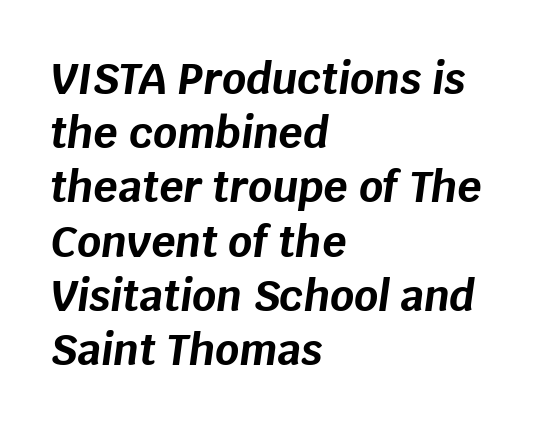
{"italic": "yes", "lean": "right", "slant_degrees": 8, "bold": "yes", "weight": "bold", "width": "normal", "stroke_contrast": "low", "x_height": "large", "monospaced": "no", "underline": "no", "align": "left", "line_spacing": "normal", "line_spacing_ratio": 1.29, "letter_spacing": "normal", "letter_spacing_em": 0.0, "glyph_px": 42}
